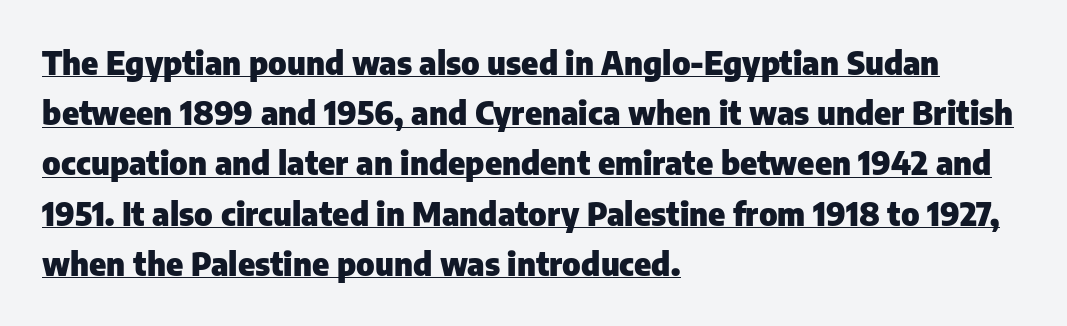
Q: Is the text bold? A: Yes.
Q: Is the text italic (slanted)? A: No, it is upright.
Q: Is the typeface a serif or a sans-serif typeface? A: Sans-serif.
Q: Is the text underlined? A: Yes.
Q: How is the paragraph aligned? A: Left-aligned.
Q: Is the spacing between letters normal or unusually wide? A: Normal.
Q: Is the spacing between lines tight, normal or loose? A: Normal.
Q: Width (condensed, normal, or wide)? A: Normal.
Q: Stroke contrast? A: Low.
Q: x-height? A: Medium.
Q: Monospaced? A: No.
